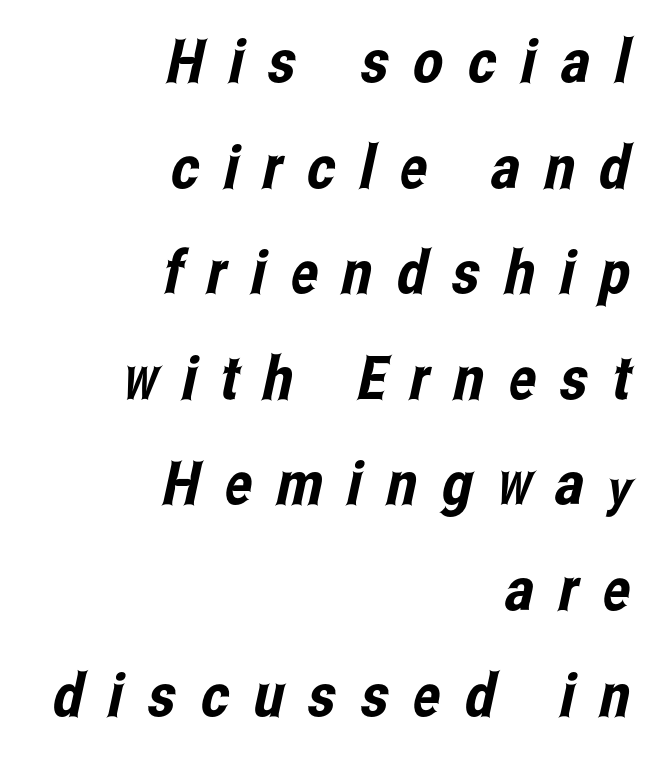
Q: Is the typeface a serif or a sans-serif typeface? A: Sans-serif.
Q: Is the text underlined? A: No.
Q: How is the paragraph aligned? A: Right-aligned.
Q: Is the spacing between letters normal or unusually wide? A: Unusually wide.
Q: Width (condensed, normal, or wide)? A: Condensed.
Q: Stroke contrast? A: Low.
Q: x-height? A: Medium.
Q: Monospaced? A: No.
